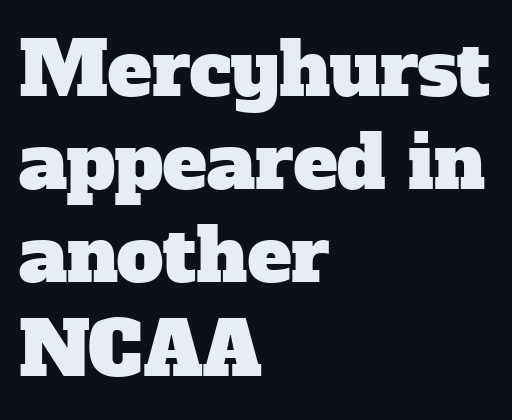
Compared with typical body copy, the letter spacing here is the same. Is there much room between lines? A standard amount, neither cramped nor airy. Horizontally, the lines are justified to the leading edge only. Beneath every word, the page is bare. Classification — serif.
